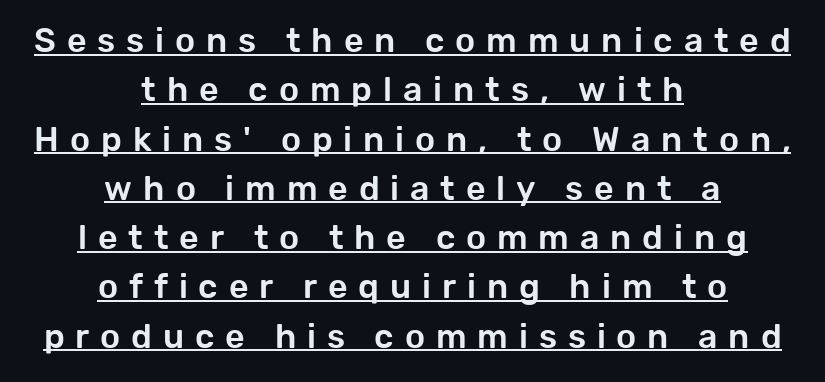
The rendering uses a moderate line-height, typical for paragraphs. Caption: multi-line text, centered on the measure. These lines are rendered in a variable-pitch font. Is this a sans? Yes — the strokes have no serifs. The letters stand upright; this is a roman face.
